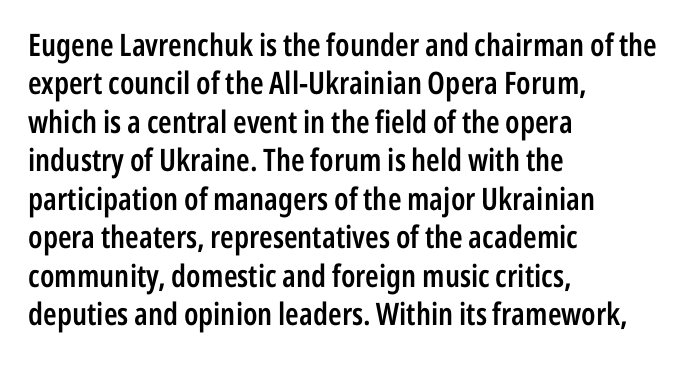
The image shows 31 px semibold, condensed sans-serif type, upright; set left-aligned, line spacing 1.24x, normal letter spacing, not underlined; low stroke contrast and a medium x-height.
